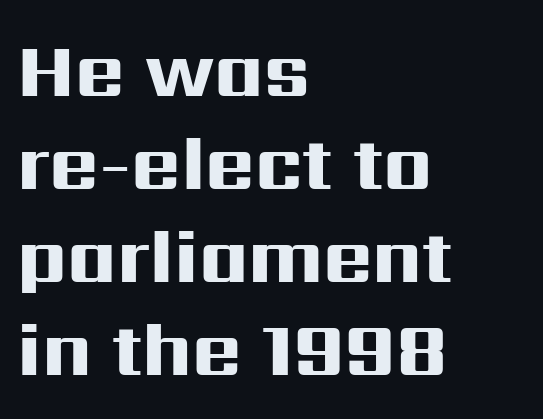
{"serif": "no", "italic": "no", "bold": "yes", "weight": "heavy", "width": "wide", "stroke_contrast": "high", "x_height": "medium", "monospaced": "no", "underline": "no", "align": "left", "line_spacing_ratio": 1.24, "letter_spacing": "normal", "letter_spacing_em": 0.0, "glyph_px": 75}
